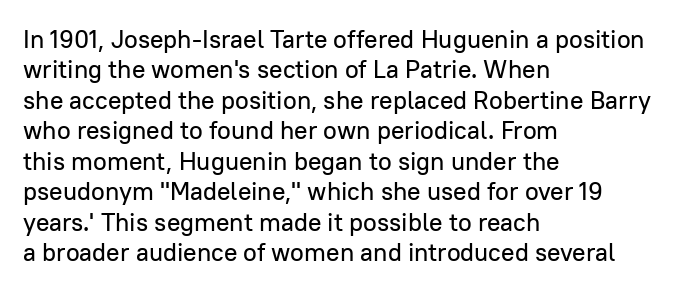
The typography opts for an upright posture over an oblique one. The letterforms sit shoulder to shoulder at normal distance. Compared with a centered layout, this one pins lines to the left instead. Descenders are the only things crossing below the line.
